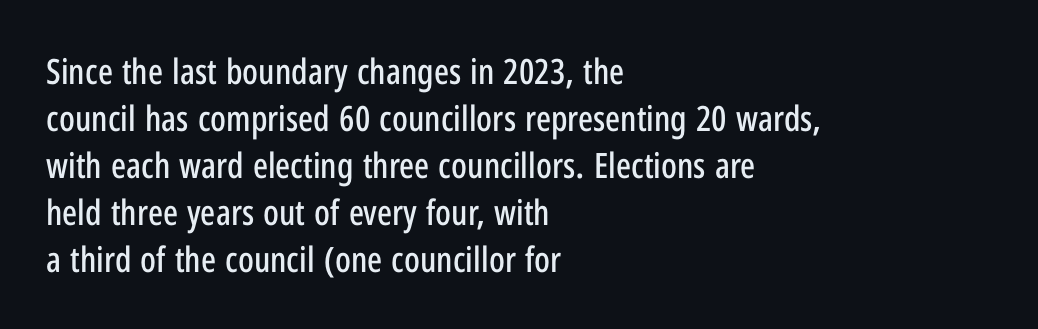
The image shows 35 px condensed sans-serif type, upright; set left-aligned, normal line spacing (1.34x), normal letter spacing, not underlined; low stroke contrast and a medium x-height.
